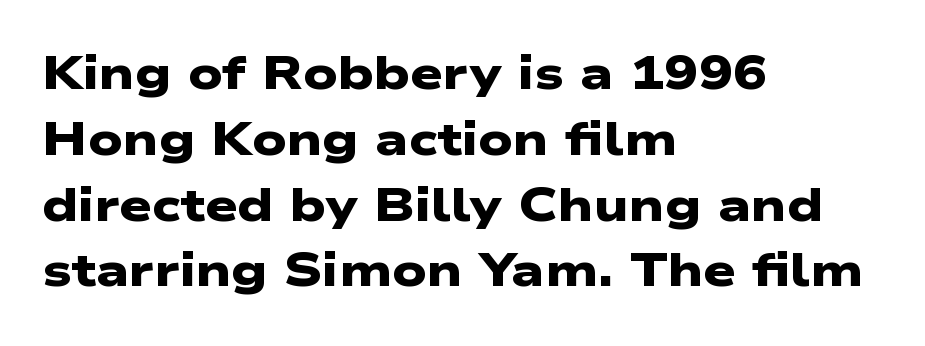
{"serif": "no", "bold": "yes", "weight": "heavy", "width": "wide", "stroke_contrast": "low", "x_height": "medium", "monospaced": "no", "underline": "no", "align": "left", "line_spacing": "normal", "line_spacing_ratio": 1.43, "letter_spacing": "normal", "letter_spacing_em": 0.0, "glyph_px": 46}
